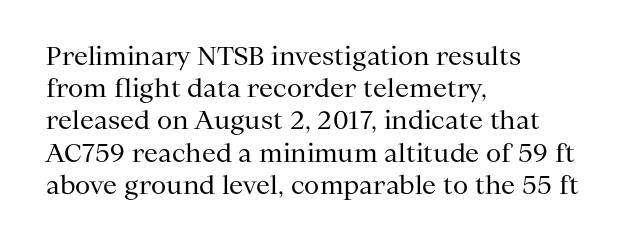
{"italic": "no", "bold": "no", "underline": "no", "align": "left", "line_spacing": "normal", "line_spacing_ratio": 1.29, "letter_spacing": "normal", "letter_spacing_em": 0.0, "glyph_px": 25}
